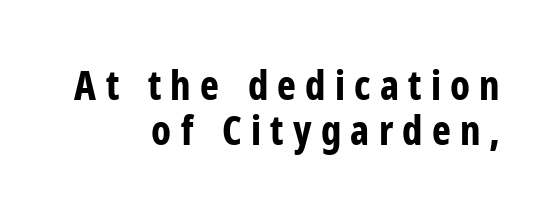
The image shows 40 px bold, condensed sans-serif type, upright; set right-aligned, tight line spacing (1.13x), unusually wide letter spacing (+0.23 em), not underlined; low stroke contrast and a medium x-height.
